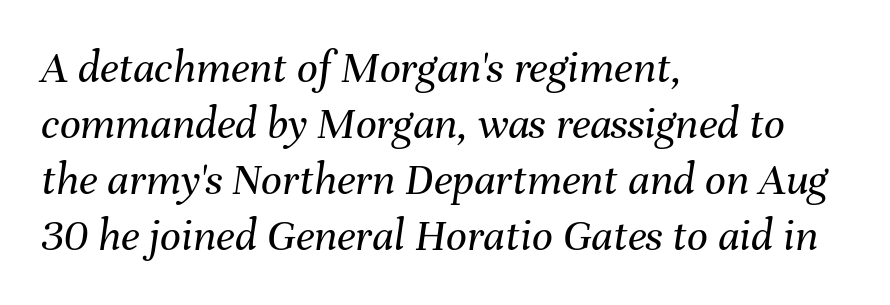
Q: Is the text bold? A: No.
Q: Is the text italic (slanted)? A: Yes, it leans right by about 8 degrees.
Q: Is the text underlined? A: No.
Q: How is the paragraph aligned? A: Left-aligned.
Q: Is the spacing between letters normal or unusually wide? A: Normal.
Q: Width (condensed, normal, or wide)? A: Normal.
Q: Stroke contrast? A: Medium.
Q: x-height? A: Medium.
Q: Monospaced? A: No.
